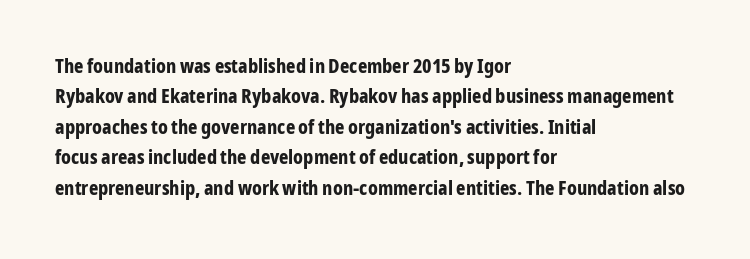
Q: Is the text bold? A: Yes.
Q: Is the text italic (slanted)? A: No, it is upright.
Q: Is the text underlined? A: No.
Q: How is the paragraph aligned? A: Left-aligned.
Q: Is the spacing between letters normal or unusually wide? A: Normal.
Q: Is the spacing between lines tight, normal or loose? A: Normal.
